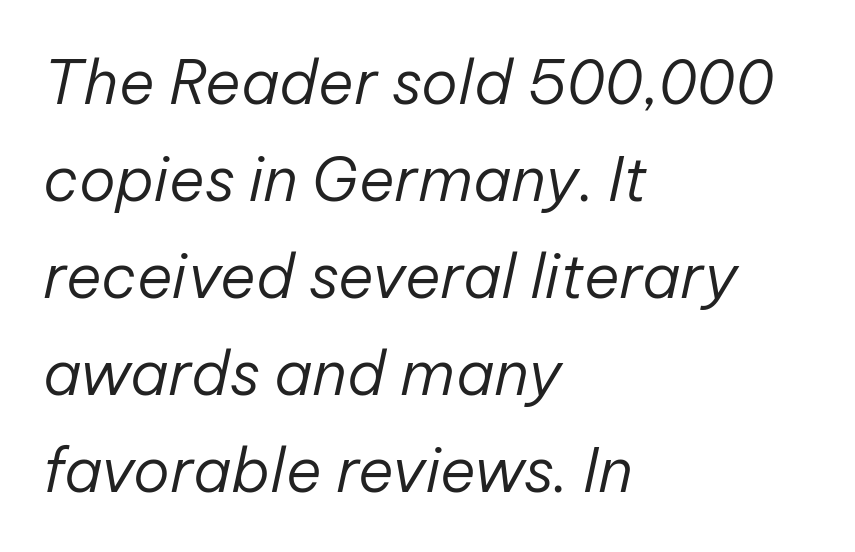
The image shows 61 px regular-weight type, italic (leaning right); set left-aligned, normal line spacing (1.59x), normal letter spacing, not underlined; low stroke contrast and a medium x-height.
